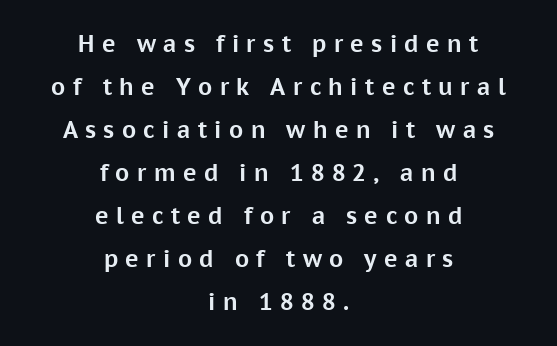
The area under the type is left untouched. A typesetter would mark this as roman, not italic. Thick stems and heavy bowls — unmistakably bold. Layout note: lines centered. Glyph-to-glyph distance is far greater than everyday printed text.
